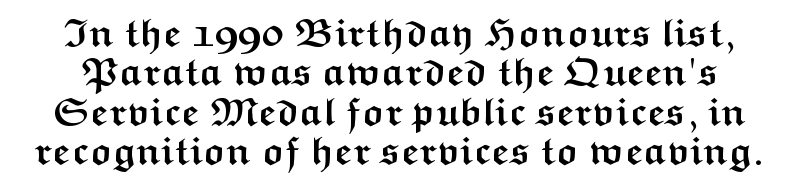
Closely set lines give the paragraph a compact silhouette. The rendering uses a bold face; every stroke is thick and dark. The horizontal fit of the characters is conventional and even. Check under the words: just untouched page. Character widths vary here, with narrow letters taking less room than wide ones. The designer went with a sans here, leaving each stem footless.
